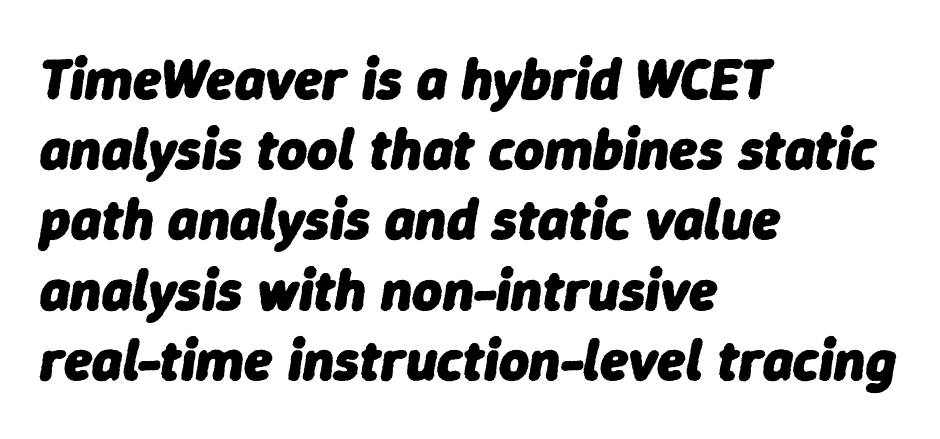
Quick note: italic. Honestly, there is no underline to notice here at all. Typographic density is high because the face is bold. Tracking value appears to be zero — textbook default spacing.
